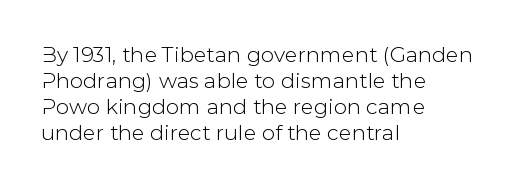
{"italic": "no", "underline": "no", "align": "left", "line_spacing_ratio": 1.24, "letter_spacing": "normal", "letter_spacing_em": 0.0, "glyph_px": 21}
